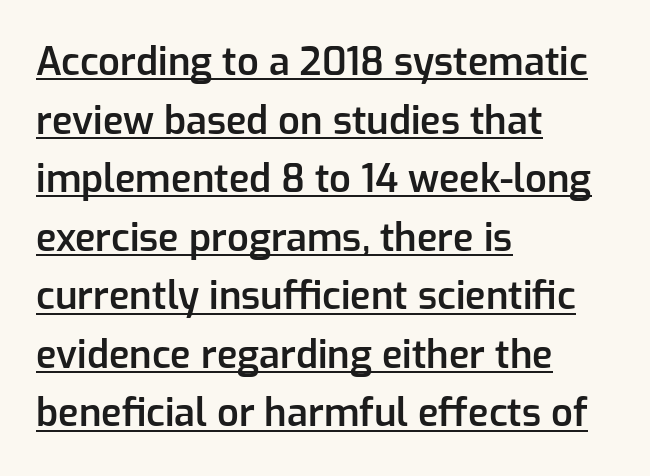
{"serif": "no", "italic": "no", "bold": "semi", "weight": "semibold", "width": "normal", "stroke_contrast": "low", "x_height": "medium", "monospaced": "no", "underline": "yes", "align": "left", "line_spacing": "normal", "line_spacing_ratio": 1.54, "letter_spacing": "normal", "letter_spacing_em": 0.0, "glyph_px": 38}
